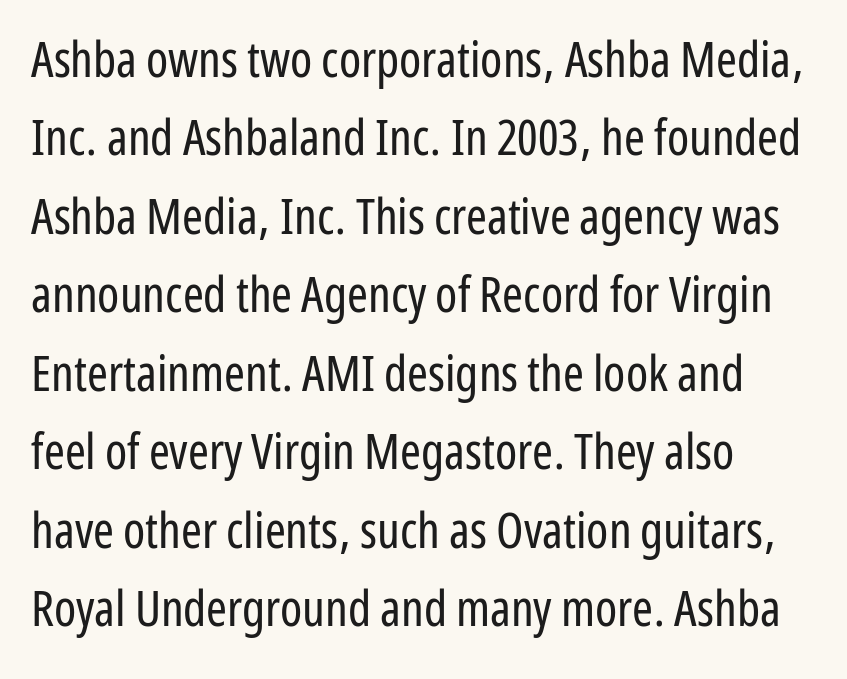
Q: Is the text bold? A: No.
Q: Is the text italic (slanted)? A: No, it is upright.
Q: Is the typeface a serif or a sans-serif typeface? A: Sans-serif.
Q: Is the text underlined? A: No.
Q: How is the paragraph aligned? A: Left-aligned.
Q: Is the spacing between letters normal or unusually wide? A: Normal.
Q: Is the spacing between lines tight, normal or loose? A: Normal.
Q: Width (condensed, normal, or wide)? A: Condensed.
Q: Stroke contrast? A: Low.
Q: x-height? A: Medium.
Q: Monospaced? A: No.
